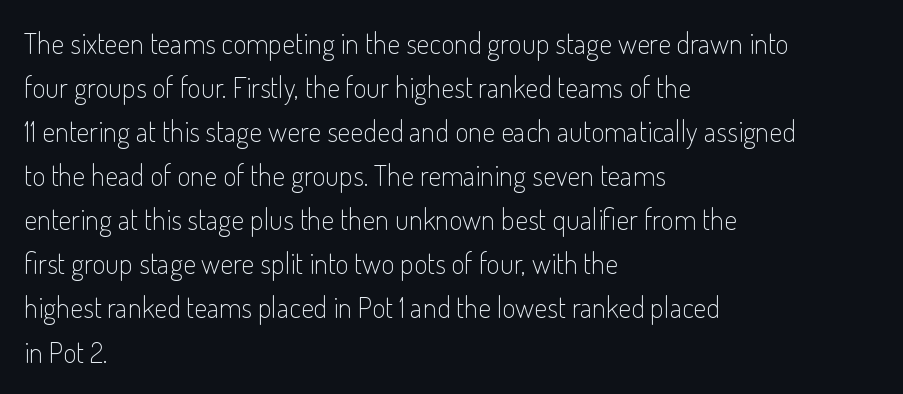
Q: Is the text bold? A: No.
Q: Is the text italic (slanted)? A: No, it is upright.
Q: Is the typeface a serif or a sans-serif typeface? A: Sans-serif.
Q: Is the text underlined? A: No.
Q: How is the paragraph aligned? A: Left-aligned.
Q: Is the spacing between letters normal or unusually wide? A: Normal.
Q: Is the spacing between lines tight, normal or loose? A: Normal.
Q: Width (condensed, normal, or wide)? A: Condensed.
Q: Stroke contrast? A: Low.
Q: x-height? A: Small.
Q: Monospaced? A: No.
